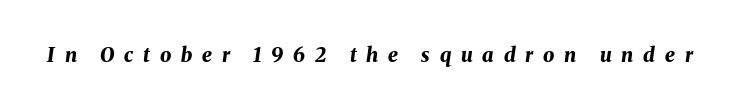
{"italic": "yes", "lean": "right", "slant_degrees": 8, "bold": "yes", "underline": "no", "letter_spacing": "wide", "letter_spacing_em": 0.49, "glyph_px": 20}
